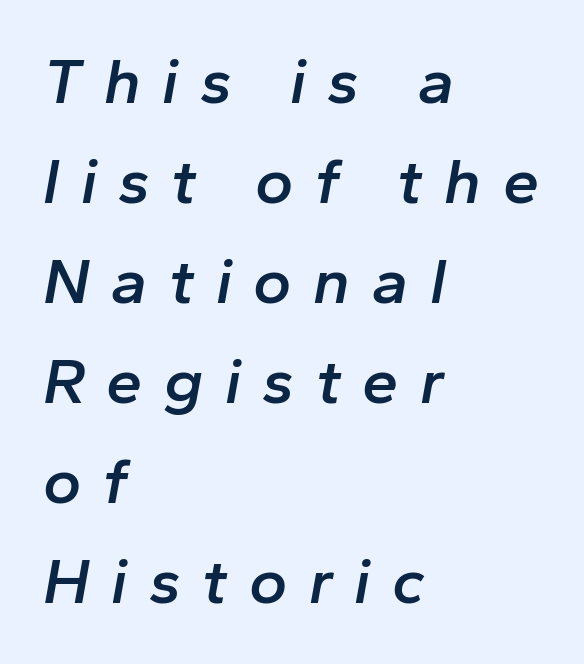
Q: Is the text bold? A: Semi-bold.
Q: Is the text italic (slanted)? A: Yes, it leans right by about 10 degrees.
Q: Is the text underlined? A: No.
Q: How is the paragraph aligned? A: Left-aligned.
Q: Is the spacing between letters normal or unusually wide? A: Unusually wide.
Q: Is the spacing between lines tight, normal or loose? A: Normal.
Q: Width (condensed, normal, or wide)? A: Normal.
Q: Stroke contrast? A: Low.
Q: x-height? A: Medium.
Q: Monospaced? A: No.
